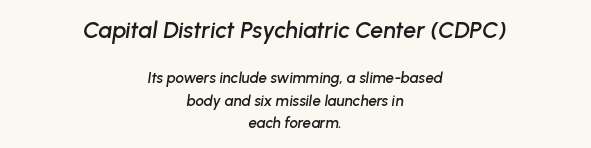
{"italic": "yes", "lean": "right", "slant_degrees": 8, "underline": "no", "align": "center", "line_spacing": "normal", "line_spacing_ratio": 1.48, "letter_spacing": "normal", "letter_spacing_em": 0.0, "larger_block": "first", "size_ratio": 1.53, "glyph_px": 23}
